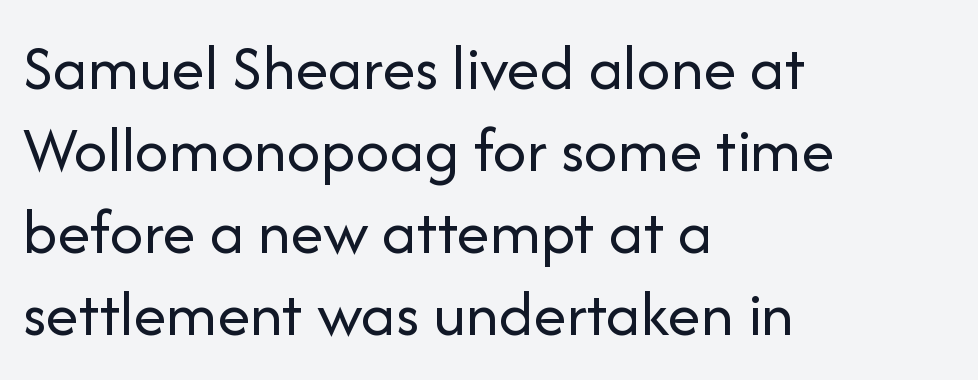
Serifs: no, the terminals of the letterforms are clean. A typesetter would call this proportional, since set widths differ per character. Any mark beneath the type? The region is blank. The gaps between neighbouring characters are ordinary and unremarkable.
